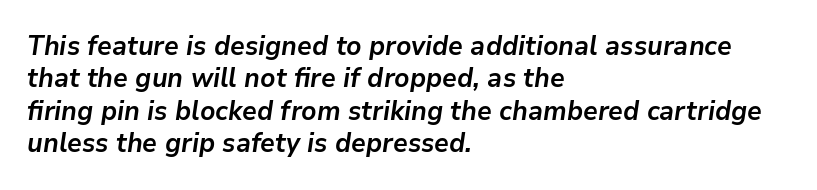
Yep, that's italic — everything's leaning. The passage shown is not underscored anywhere. Heft: maximum for text — a bold. Line starts are locked; line ends wander. Glyph-to-glyph distance matches everyday printed text.
